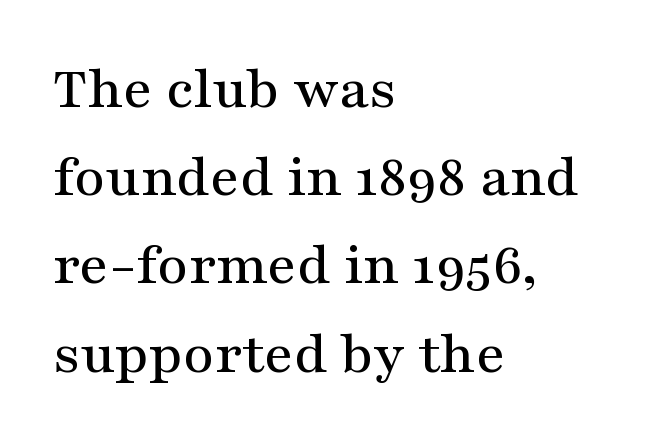
{"serif": "yes", "italic": "no", "width": "wide", "stroke_contrast": "medium", "x_height": "medium", "monospaced": "no", "underline": "no", "align": "left", "line_spacing": "normal", "line_spacing_ratio": 1.47, "letter_spacing": "normal", "letter_spacing_em": 0.0, "glyph_px": 60}
